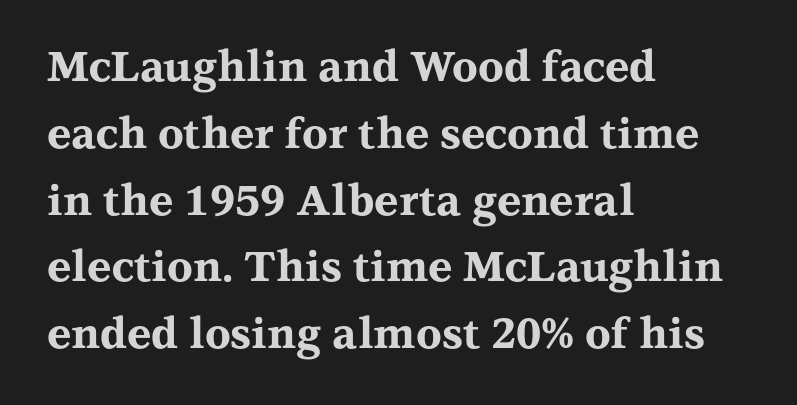
Q: Is the text bold? A: Yes.
Q: Is the text italic (slanted)? A: No, it is upright.
Q: Is the typeface a serif or a sans-serif typeface? A: Serif.
Q: Is the text underlined? A: No.
Q: How is the paragraph aligned? A: Left-aligned.
Q: Is the spacing between letters normal or unusually wide? A: Normal.
Q: Is the spacing between lines tight, normal or loose? A: Normal.
Q: Width (condensed, normal, or wide)? A: Wide.
Q: Stroke contrast? A: Medium.
Q: x-height? A: Medium.
Q: Monospaced? A: No.
